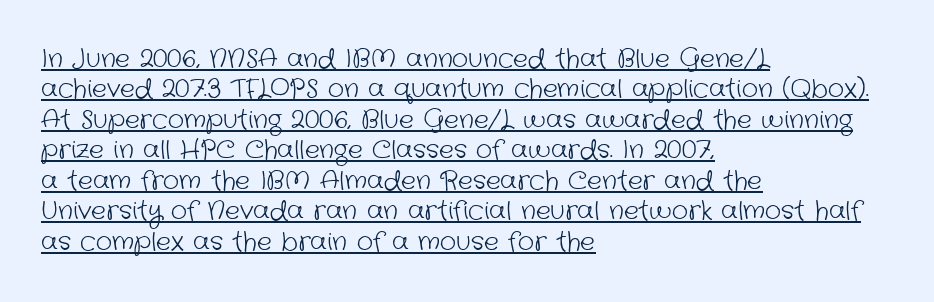
The image shows 25 px text type; set left-aligned, line spacing 1.22x, normal letter spacing, underlined.
